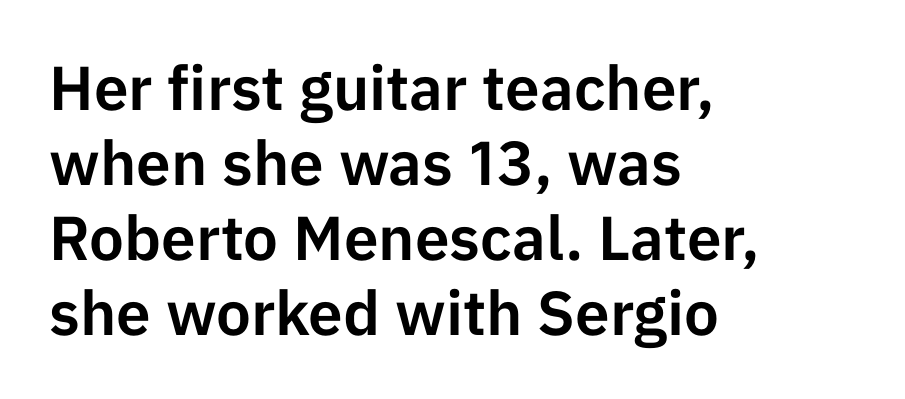
Students, note that the glyphs here touch the page at normal intervals. Only glyphs here, with clear space below each row. A sans-serif font was chosen for this passage. The axis of the letterforms is exactly vertical. Layout note: lines flush left.
